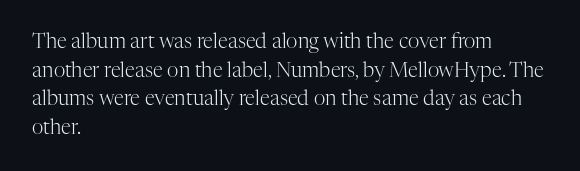
Honestly, the letter spacing is just normal — you wouldn't notice it. Every row of glyphs begins at an identical x-position on the left. The lettering holds an erect, upright posture throughout. A typesetter would call this leading conventional body-copy spacing.
